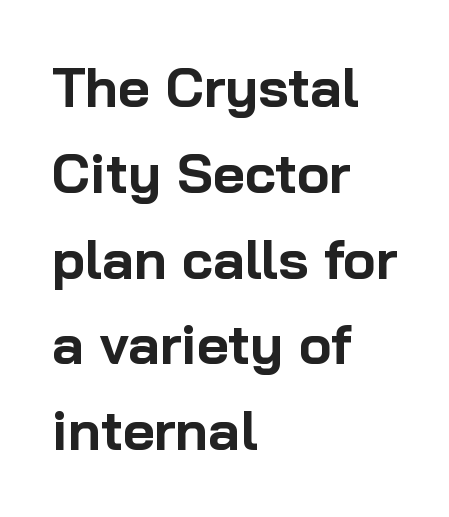
{"serif": "no", "italic": "no", "bold": "yes", "weight": "bold", "width": "normal", "stroke_contrast": "low", "x_height": "medium", "monospaced": "no", "underline": "no", "align": "left", "line_spacing": "normal", "line_spacing_ratio": 1.56, "letter_spacing": "normal", "letter_spacing_em": 0.0, "glyph_px": 55}
